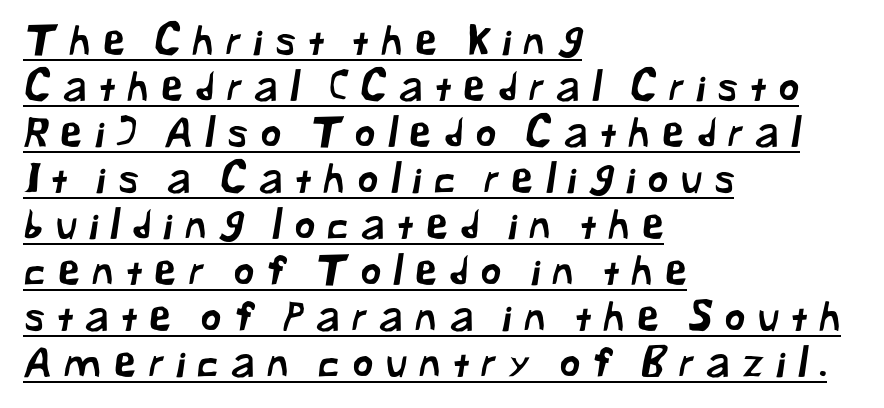
The type is letterspaced generously, with wide tracking. The specimen includes a rule beneath the text block's lines. Summary of vertical rhythm: compact, with narrow interline spacing. Grotesque or geometric, the face here clearly has no serifs. Looks like regular typesetting: each glyph gets only the width it needs. In CSS terms this would be text-align: left.
